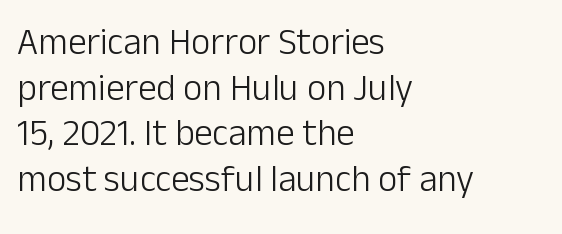
{"serif": "no", "italic": "no", "bold": "no", "weight": "light", "width": "normal", "stroke_contrast": "low", "x_height": "medium", "monospaced": "no", "underline": "no", "align": "left", "line_spacing_ratio": 1.23, "letter_spacing": "normal", "letter_spacing_em": 0.0, "glyph_px": 37}
